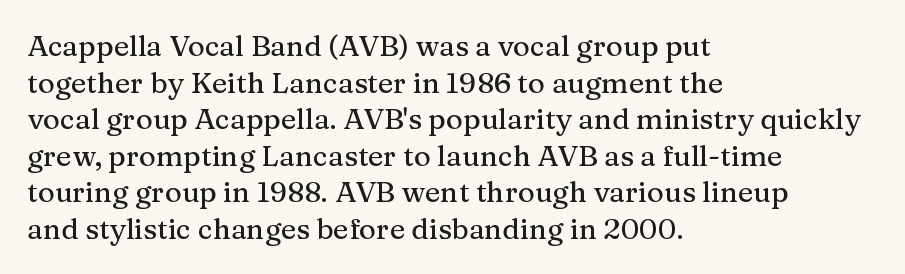
The image shows 29 px serif type, upright; set left-aligned, normal line spacing (1.26x), normal letter spacing, not underlined; medium stroke contrast and a medium x-height.
